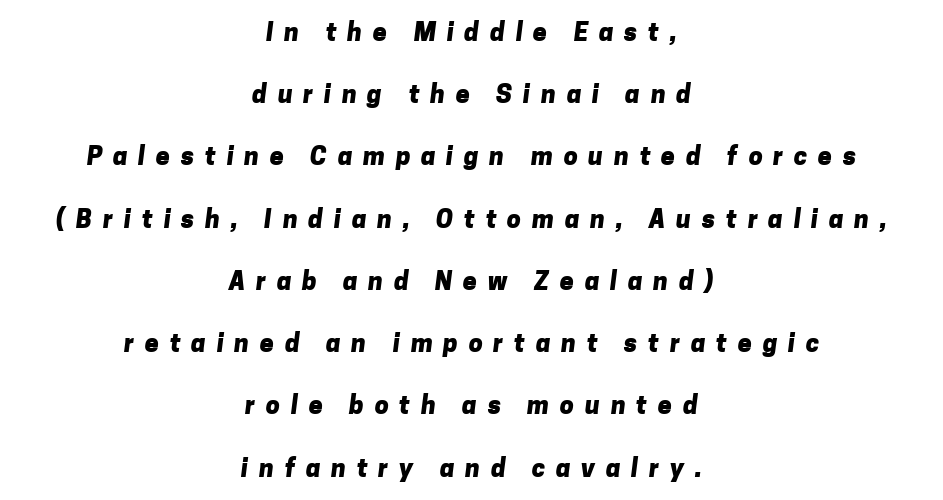
Notice the wide empty band between every row — that's loose leading. Weight check: bold — yes, fully. The face used here is rendered with a markedly widened letterfit. The lines are quadded center. The gap between lines stays unmarked.
